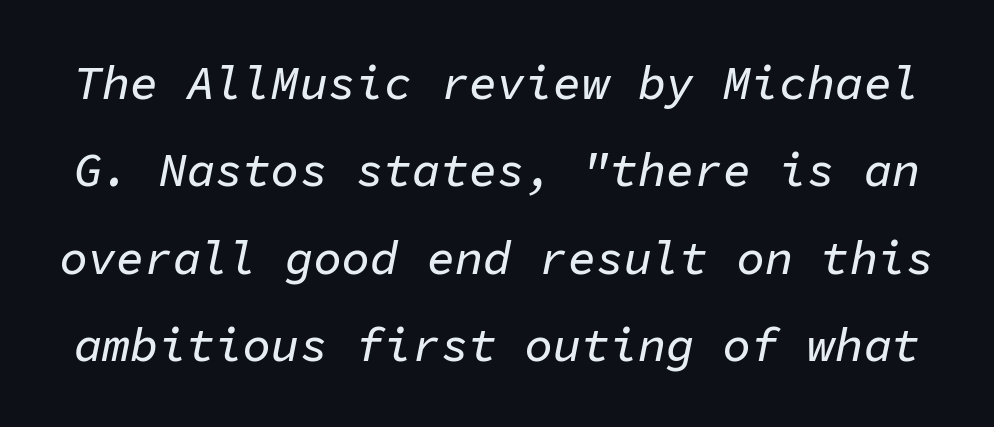
The image shows 47 px text type, italic (leaning right), monospaced; set line spacing 1.86x, normal letter spacing, not underlined; low stroke contrast and a medium x-height.
